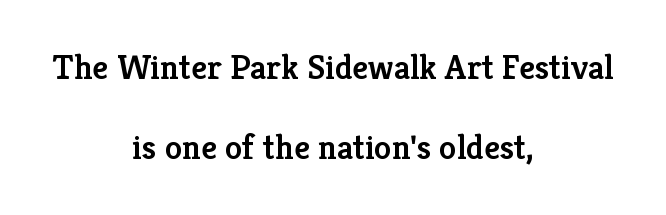
The image shows 35 px semibold serif type, upright; set centered, loose line spacing (2.29x), normal letter spacing, not underlined; low stroke contrast and a medium x-height.
